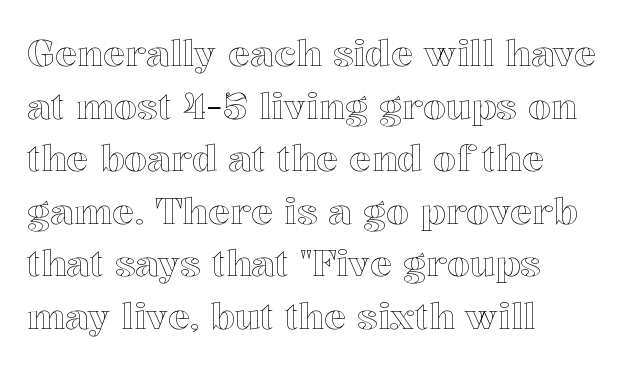
Short note: letters normally spaced. Is there much room between lines? A standard amount, neither cramped nor airy. Does the lettering tilt? It doesn't — this is upright. The typesetter chose a ragged-right arrangement here. Words float on clear page, feet unadorned. The passage shown is typed in a proportional face where columns would drift.
